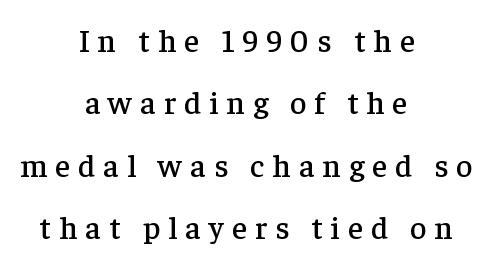
Is the letter spacing exaggerated? Yes — the characters are pushed far apart. Each new line begins a long way beneath the previous one. Rule under the text: the space is simply empty. Think of a printed novel: that variable character pitch is what you see here.
